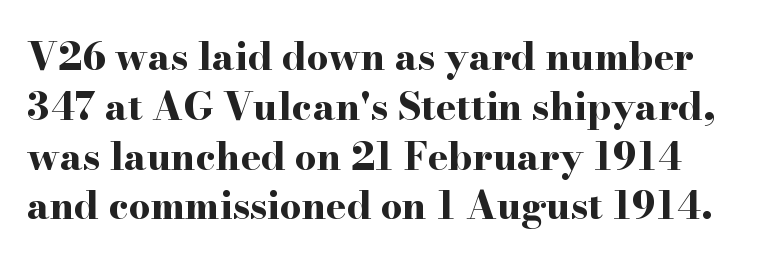
The typography opts for an upright posture over an oblique one. Summary of weight: heavy, a full bold. Font category for this specimen: serif. Students, note that the glyphs here touch the page at normal intervals. The rendering uses natural spacing where letterforms have individual widths.
